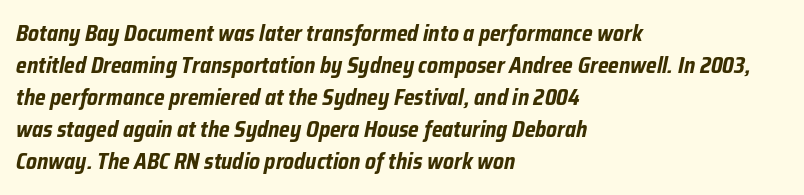
Observe the lean: these are italic letterforms. Short and long lines alike share a common starting point at left. The specimen omits any rule beneath the text block's lines. Does the weight exceed regular? Yes, all the way to bold. The line-height multiplier appears to be the usual default. Letter spacing: default.
